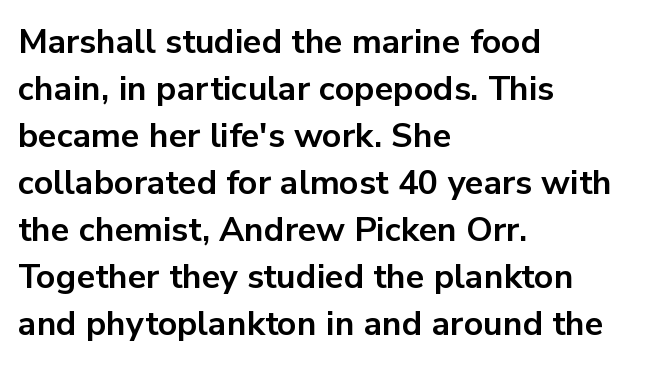
Q: Is the text bold? A: Yes.
Q: Is the text italic (slanted)? A: No, it is upright.
Q: Is the typeface a serif or a sans-serif typeface? A: Sans-serif.
Q: Is the text underlined? A: No.
Q: How is the paragraph aligned? A: Left-aligned.
Q: Is the spacing between letters normal or unusually wide? A: Normal.
Q: Is the spacing between lines tight, normal or loose? A: Normal.
Q: Width (condensed, normal, or wide)? A: Normal.
Q: Stroke contrast? A: Low.
Q: x-height? A: Medium.
Q: Monospaced? A: No.
